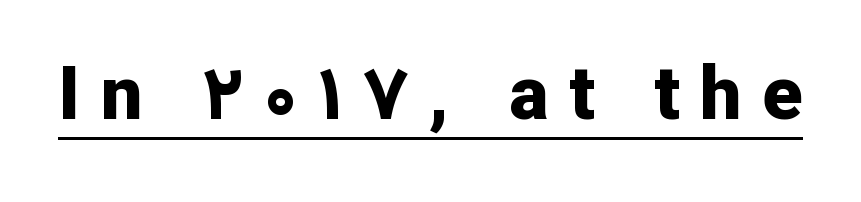
Q: Is the text bold? A: Yes.
Q: Is the text italic (slanted)? A: No, it is upright.
Q: Is the typeface a serif or a sans-serif typeface? A: Sans-serif.
Q: Is the text underlined? A: Yes.
Q: Is the spacing between letters normal or unusually wide? A: Unusually wide.
Q: Width (condensed, normal, or wide)? A: Normal.
Q: Stroke contrast? A: Low.
Q: x-height? A: Medium.
Q: Monospaced? A: No.
